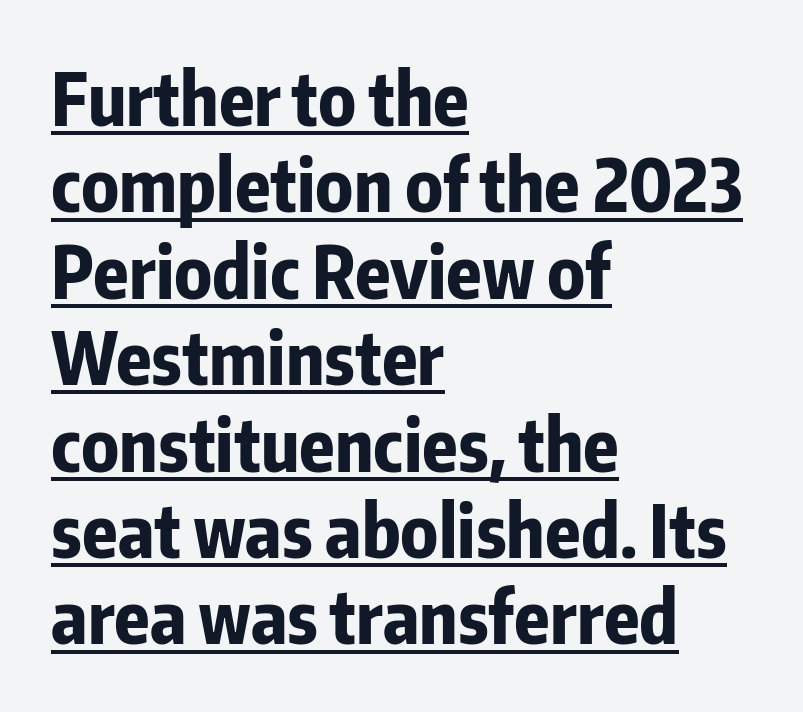
Q: Is the text bold? A: Yes.
Q: Is the text italic (slanted)? A: No, it is upright.
Q: Is the typeface a serif or a sans-serif typeface? A: Sans-serif.
Q: Is the text underlined? A: Yes.
Q: How is the paragraph aligned? A: Left-aligned.
Q: Is the spacing between letters normal or unusually wide? A: Normal.
Q: Width (condensed, normal, or wide)? A: Condensed.
Q: Stroke contrast? A: Low.
Q: x-height? A: Medium.
Q: Monospaced? A: No.
